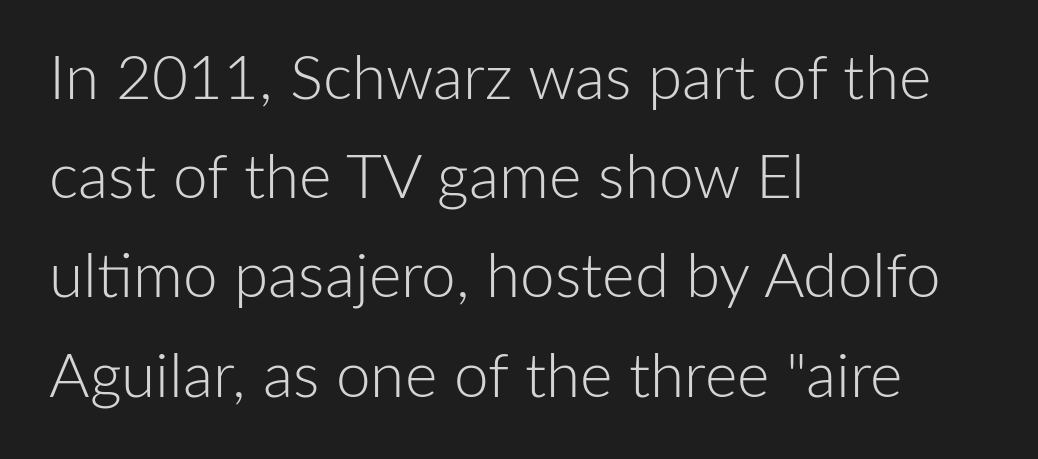
{"serif": "no", "italic": "no", "bold": "no", "weight": "light", "width": "normal", "stroke_contrast": "low", "x_height": "medium", "monospaced": "no", "underline": "no", "align": "left", "line_spacing": "normal", "line_spacing_ratio": 1.6, "letter_spacing": "normal", "letter_spacing_em": 0.0, "glyph_px": 62}
